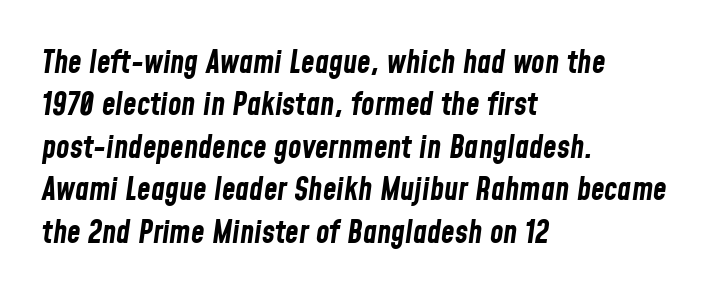
Q: Is the text bold? A: Yes.
Q: Is the text italic (slanted)? A: Yes, it leans right by about 8 degrees.
Q: Is the text underlined? A: No.
Q: How is the paragraph aligned? A: Left-aligned.
Q: Is the spacing between letters normal or unusually wide? A: Normal.
Q: Is the spacing between lines tight, normal or loose? A: Normal.
Q: Width (condensed, normal, or wide)? A: Condensed.
Q: Stroke contrast? A: Low.
Q: x-height? A: Medium.
Q: Monospaced? A: No.
